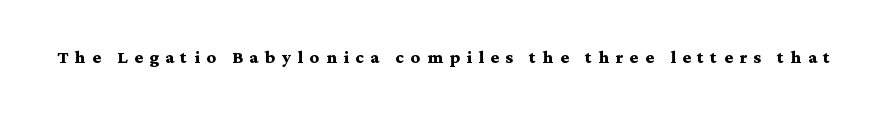
{"italic": "no", "bold": "yes", "underline": "no", "letter_spacing": "wide", "letter_spacing_em": 0.28, "glyph_px": 23}
